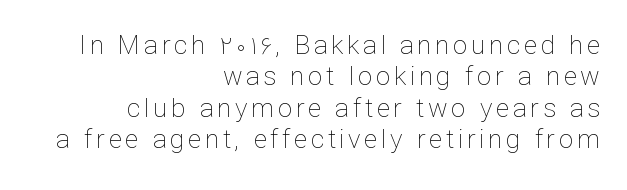
Descenders hang freely into open space. Bold? No — there's no thickening of the strokes. A flush-right, rag-left setting is used for this passage. Posture: vertical.
